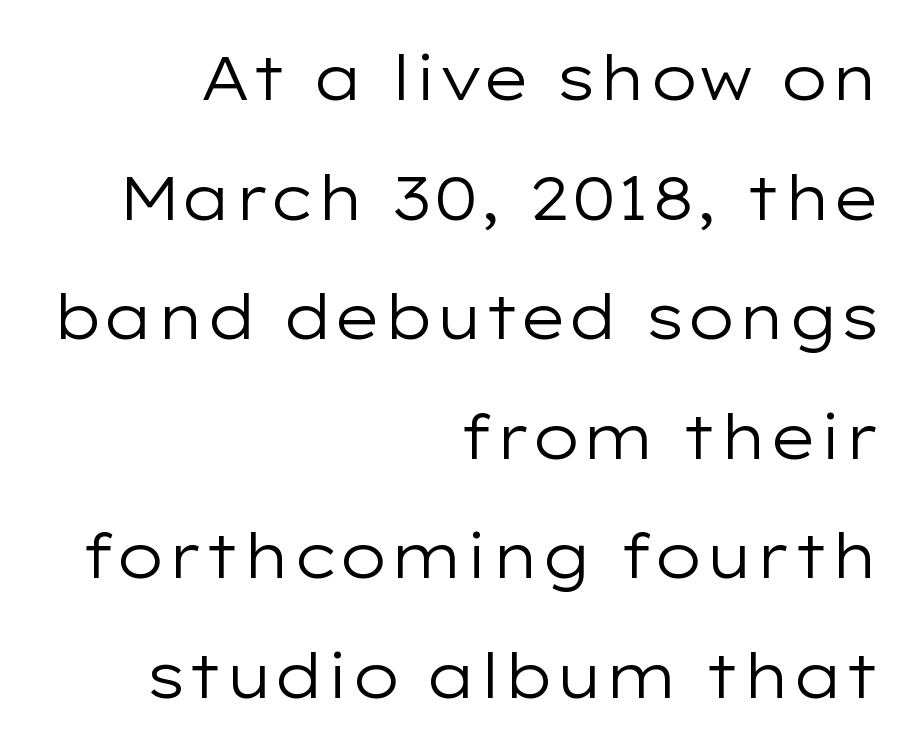
Look at the tracking — it's just the regular setting, nothing added. Letterform terminals end flat and unadorned throughout the passage. Which margin do the lines hug? The right one — the left edge is uneven. Quick note: not italic, upright. Plain, unruled lines of type. In terms of leading, this rendering errs on the spacious side.
